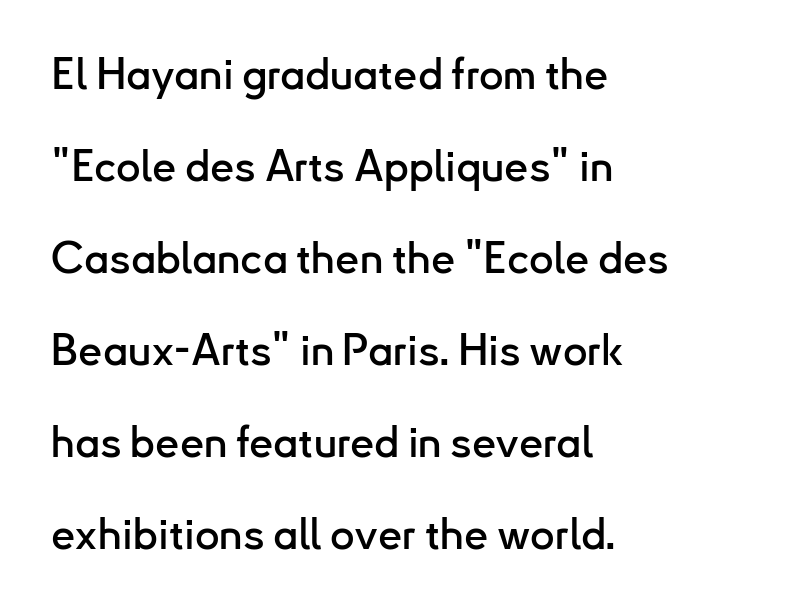
This is roman type, the default non-slanted kind. Each row of text sits above clean, open space. Is this a fixed-width face? No — the glyphs have proportional, varying widths. These lines stack with their left ends in a neat column.
